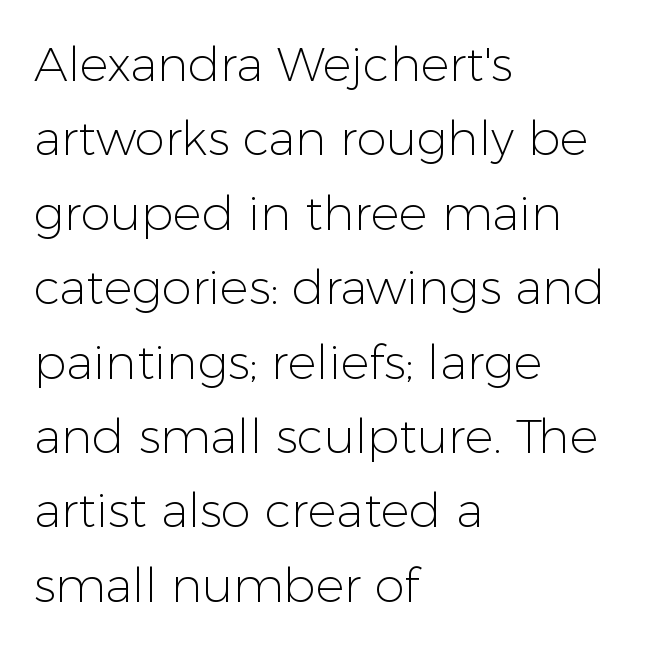
{"serif": "no", "italic": "no", "bold": "no", "weight": "light", "width": "normal", "stroke_contrast": "low", "x_height": "medium", "monospaced": "no", "underline": "no", "align": "left", "line_spacing": "normal", "line_spacing_ratio": 1.55, "letter_spacing": "normal", "letter_spacing_em": 0.0, "glyph_px": 48}
